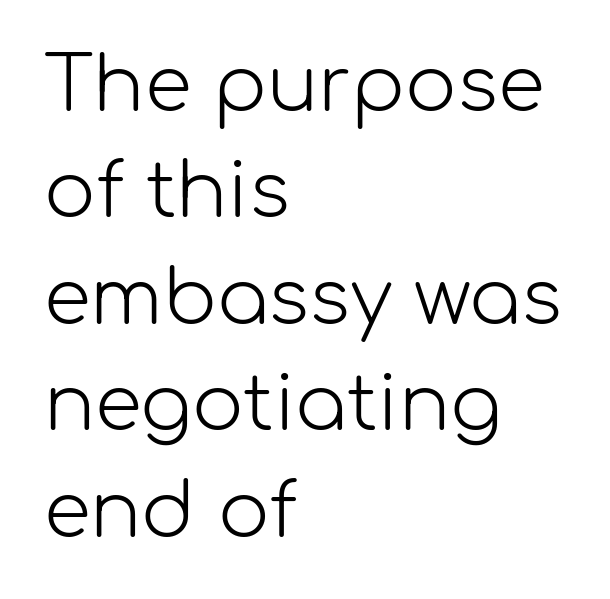
The image shows 76 px light sans-serif type, upright; set left-aligned, normal line spacing (1.4x), normal letter spacing, not underlined; low stroke contrast and a medium x-height.
